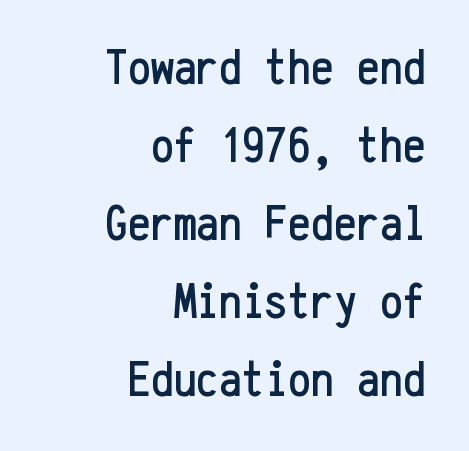
Q: Is the text italic (slanted)? A: No, it is upright.
Q: Is the typeface a serif or a sans-serif typeface? A: Sans-serif.
Q: Is the text underlined? A: No.
Q: How is the paragraph aligned? A: Right-aligned.
Q: Is the spacing between letters normal or unusually wide? A: Normal.
Q: Is the spacing between lines tight, normal or loose? A: Normal.
Q: Width (condensed, normal, or wide)? A: Condensed.
Q: Stroke contrast? A: Low.
Q: x-height? A: Medium.
Q: Monospaced? A: Yes.
